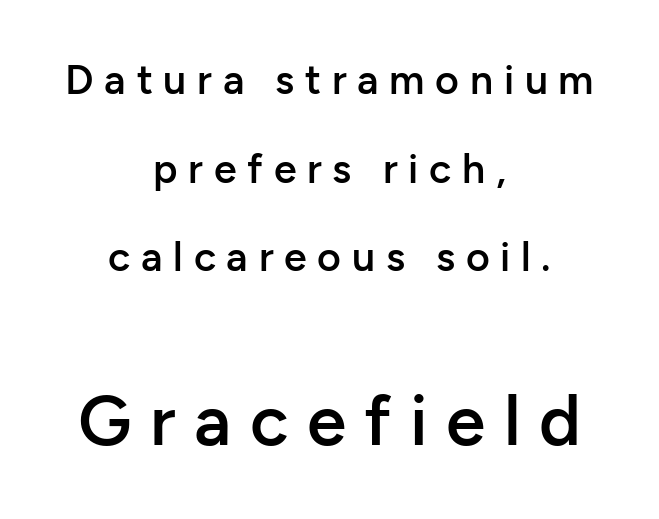
{"serif": "no", "italic": "no", "bold": "semi", "weight": "semibold", "width": "normal", "stroke_contrast": "low", "x_height": "medium", "monospaced": "no", "underline": "no", "align": "center", "line_spacing": "loose", "line_spacing_ratio": 2.16, "letter_spacing": "wide", "letter_spacing_em": 0.26, "larger_block": "second", "size_ratio": 1.73, "glyph_px": 71}
